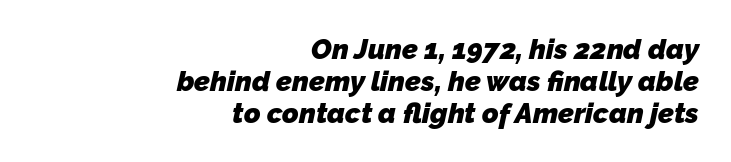
Q: Is the text bold? A: Yes.
Q: Is the typeface a serif or a sans-serif typeface? A: Sans-serif.
Q: Is the text underlined? A: No.
Q: How is the paragraph aligned? A: Right-aligned.
Q: Is the spacing between letters normal or unusually wide? A: Normal.
Q: Is the spacing between lines tight, normal or loose? A: Tight.
Q: Width (condensed, normal, or wide)? A: Normal.
Q: Stroke contrast? A: Low.
Q: x-height? A: Medium.
Q: Monospaced? A: No.
